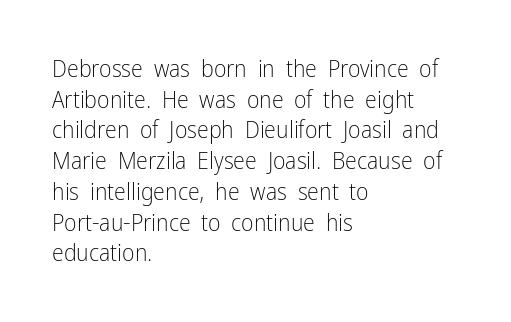
Is the type heavy? It reads as light-to-regular instead. Leftover space on each line is placed entirely after the last word. Characters follow at the spacing the type designer built in. The passage shown stacks its lines at a standard gap.
